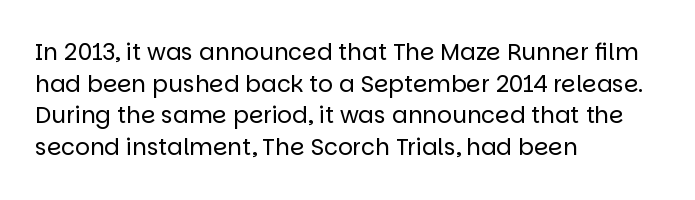
The image shows 23 px text type, upright; set left-aligned, normal line spacing (1.38x), normal letter spacing, not underlined.
